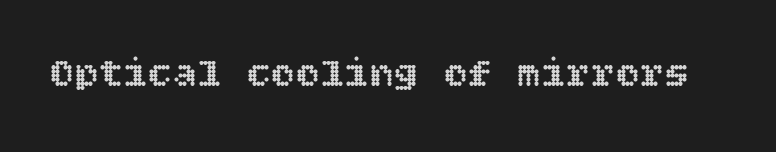
{"italic": "no", "width": "normal", "x_height": "large", "underline": "no", "letter_spacing": "normal", "letter_spacing_em": 0.0, "glyph_px": 41}
